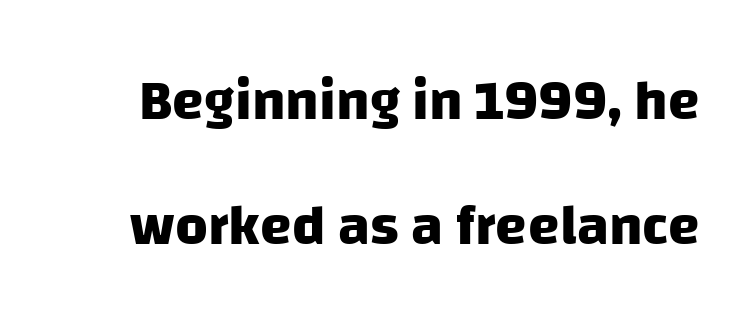
The image shows 57 px heavy sans-serif type; set loose line spacing (2.2x), normal letter spacing, not underlined; low stroke contrast and a large x-height.
